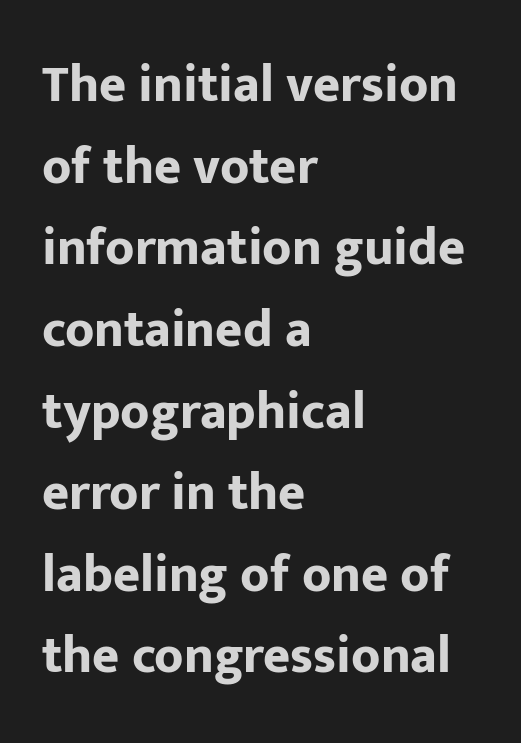
The words here are not underlined. Varying glyph widths throughout — classic text-font behaviour. Observe the absence of serifs on each vertical stroke in this sample. Whoever set this chose a conventional vertical rhythm. A dark, heavy texture on the line: the type is bold.
